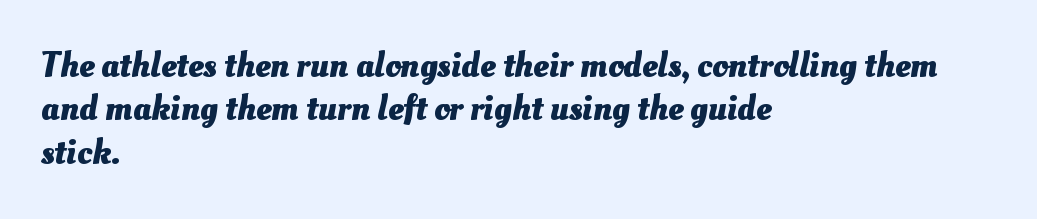
{"bold": "yes", "weight": "heavy", "width": "normal", "stroke_contrast": "medium", "x_height": "small", "monospaced": "no", "underline": "no", "align": "left", "line_spacing_ratio": 1.24, "letter_spacing": "normal", "letter_spacing_em": 0.0, "glyph_px": 35}
